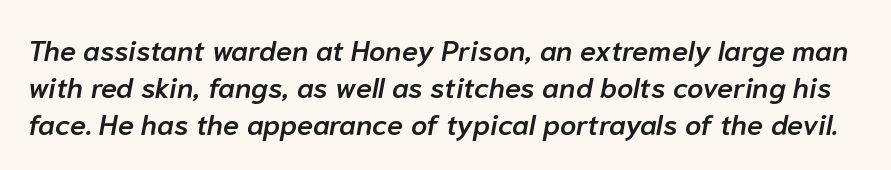
The image shows 29 px semibold type, italic (leaning right); set normal line spacing (1.28x), normal letter spacing, not underlined; low stroke contrast and a medium x-height.
